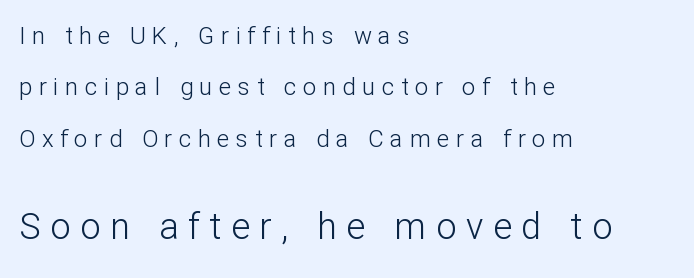
The leading is generous, giving the passage an open texture. It's the straight-up-and-down kind of type. Size contrast runs from small at the top to large at the bottom. Honestly, the letter spacing is so wide it's the main thing you notice. A typesetter would call this proportional, since set widths differ per character.
